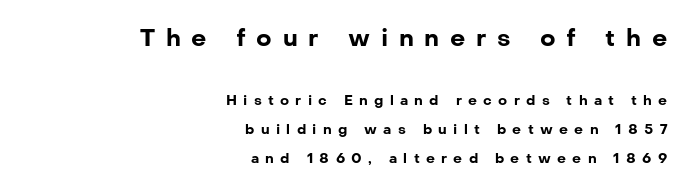
{"italic": "no", "bold": "yes", "underline": "no", "align": "right", "line_spacing": "loose", "line_spacing_ratio": 2.05, "letter_spacing": "wide", "letter_spacing_em": 0.45, "larger_block": "first", "size_ratio": 1.71, "glyph_px": 24}
